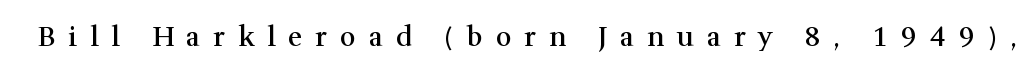
Glance below the letters and you will spot only blank space. Posture: straight, roman, zero tilt. Look at the stroke-to-counter ratio: somewhat heavy, a semibold. The horizontal fit of the characters is loose and conspicuously gappy.
